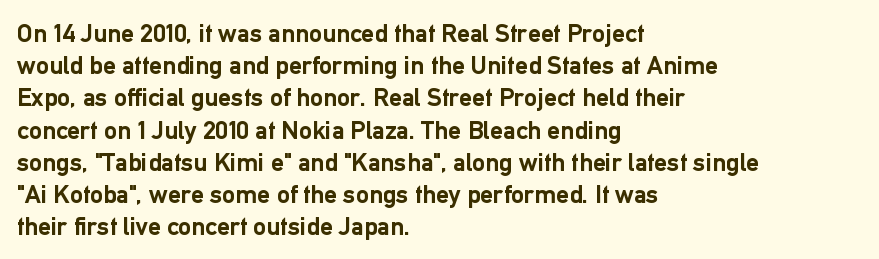
The image shows 26 px bold type, upright; set left-aligned, line spacing 1.24x, normal letter spacing, not underlined.
